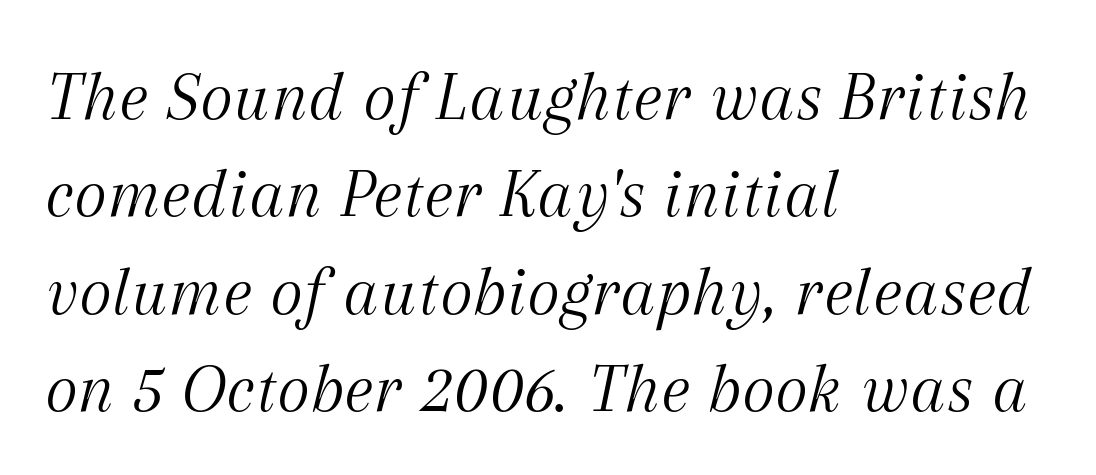
{"serif": "yes", "italic": "yes", "lean": "right", "slant_degrees": 12, "bold": "no", "weight": "light", "width": "normal", "stroke_contrast": "medium", "x_height": "medium", "monospaced": "no", "underline": "no", "align": "left", "line_spacing": "normal", "line_spacing_ratio": 1.37, "letter_spacing": "normal", "letter_spacing_em": 0.0, "glyph_px": 71}
